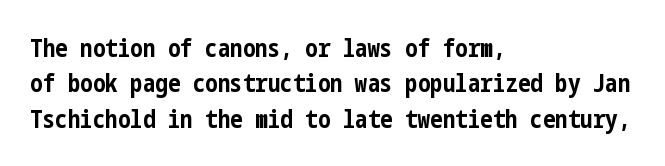
Q: Is the text bold? A: Yes.
Q: Is the text italic (slanted)? A: No, it is upright.
Q: Is the text underlined? A: No.
Q: How is the paragraph aligned? A: Left-aligned.
Q: Is the spacing between letters normal or unusually wide? A: Normal.
Q: Is the spacing between lines tight, normal or loose? A: Normal.
